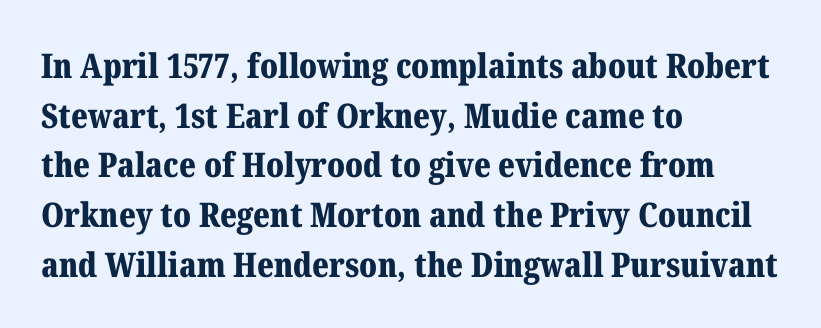
The image shows 34 px bold serif type, upright; set left-aligned, normal line spacing (1.46x), normal letter spacing, not underlined; medium stroke contrast and a medium x-height.
